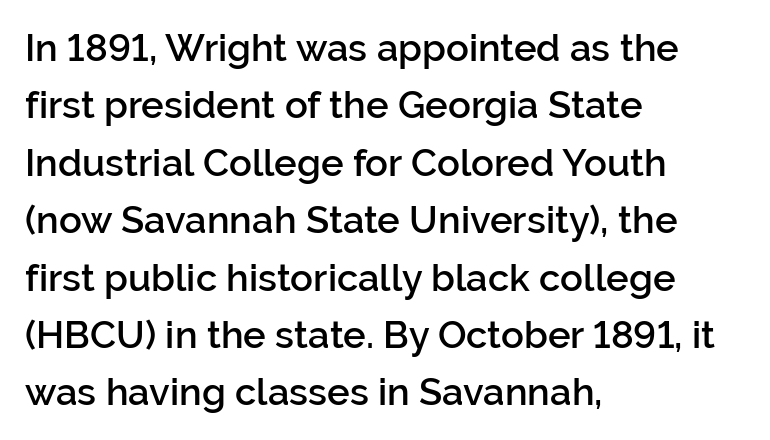
The image shows 38 px semibold sans-serif type, upright; set left-aligned, normal line spacing (1.51x), normal letter spacing, not underlined; low stroke contrast and a medium x-height.
